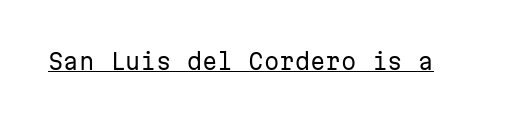
Q: Is the text bold? A: No.
Q: Is the text italic (slanted)? A: No, it is upright.
Q: Is the text underlined? A: Yes.
Q: Is the spacing between letters normal or unusually wide? A: Normal.
